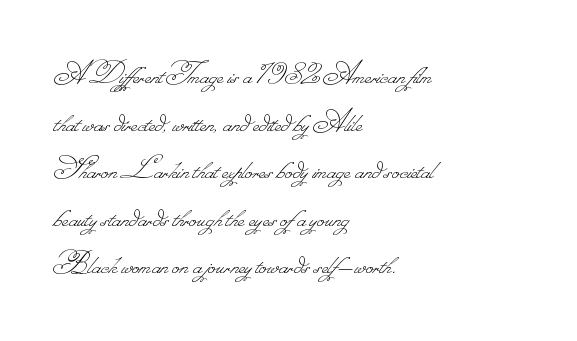
Nobody drew a line under any word here. Between one letter and the next there's only the usual sliver of space. Reading down the column, the eye jumps a familiar distance to each next line. These lines stack with their left ends in a neat column. The letters advance in unequal steps, a hallmark of proportional type. The strokes are not fattened; the text isn't bold.
